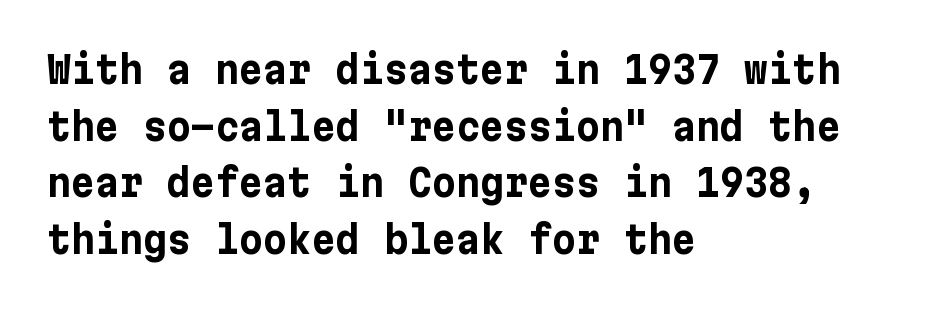
The image shows 37 px bold sans-serif type, upright; set left-aligned, normal line spacing (1.53x), normal letter spacing, not underlined; low stroke contrast and a medium x-height.
